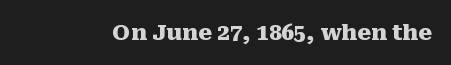
Short note: letters normally spaced. Words float on clear page, feet unadorned. The letters stand upright; this is a roman face. Heavy, bold letterforms.
